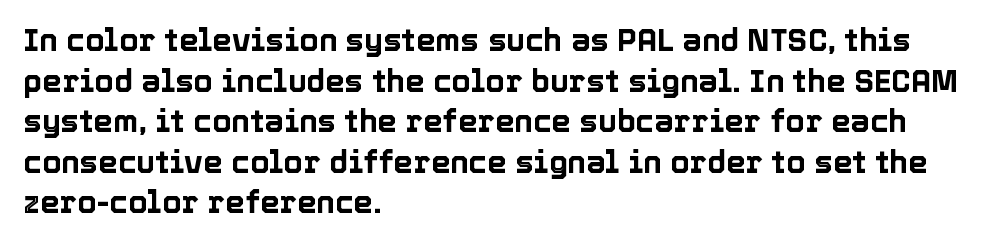
The image shows 31 px text type, upright; set left-aligned, normal line spacing (1.31x), normal letter spacing, not underlined; a medium x-height.
